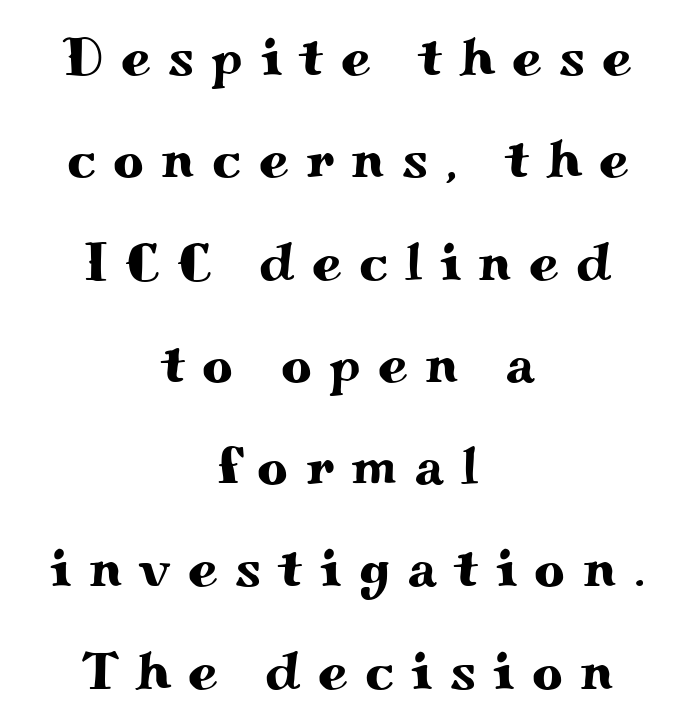
{"serif": "yes", "italic": "no", "width": "wide", "stroke_contrast": "medium", "x_height": "small", "monospaced": "no", "underline": "no", "align": "center", "line_spacing": "loose", "line_spacing_ratio": 1.93, "letter_spacing": "wide", "letter_spacing_em": 0.33, "glyph_px": 53}
